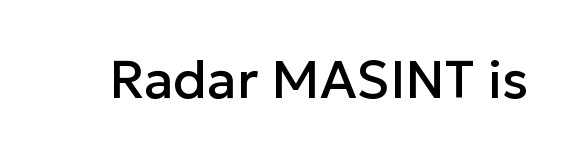
{"serif": "no", "italic": "no", "width": "normal", "stroke_contrast": "low", "x_height": "medium", "monospaced": "no", "underline": "no", "letter_spacing": "normal", "letter_spacing_em": 0.0, "glyph_px": 53}
